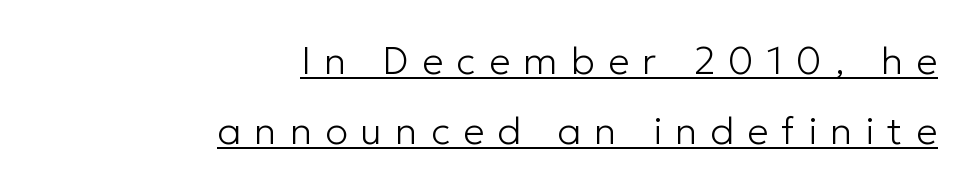
Q: Is the text bold? A: No.
Q: Is the text italic (slanted)? A: No, it is upright.
Q: Is the typeface a serif or a sans-serif typeface? A: Sans-serif.
Q: Is the text underlined? A: Yes.
Q: How is the paragraph aligned? A: Right-aligned.
Q: Is the spacing between letters normal or unusually wide? A: Unusually wide.
Q: Width (condensed, normal, or wide)? A: Normal.
Q: Stroke contrast? A: Low.
Q: x-height? A: Medium.
Q: Monospaced? A: No.
